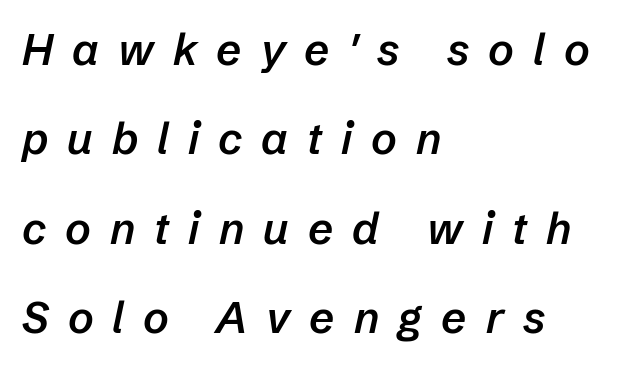
Q: Is the text bold? A: Semi-bold.
Q: Is the text italic (slanted)? A: Yes, it leans right by about 12 degrees.
Q: Is the text underlined? A: No.
Q: How is the paragraph aligned? A: Left-aligned.
Q: Is the spacing between letters normal or unusually wide? A: Unusually wide.
Q: Is the spacing between lines tight, normal or loose? A: Loose.
Q: Width (condensed, normal, or wide)? A: Normal.
Q: Stroke contrast? A: Low.
Q: x-height? A: Medium.
Q: Monospaced? A: No.
